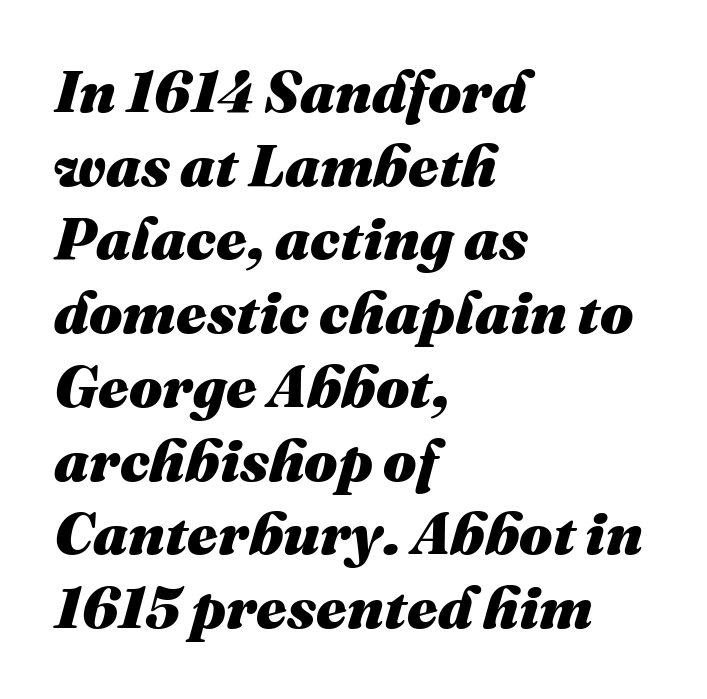
The space beneath each line is pristine and unruled. Spacing verdict: proportional, widths tailored to each character. Baseline-to-baseline distance is the conventional proportion of letter height. What weight is shown? A full bold with thick strokes. Default kerning and tracking; the words read as compact shapes. Typeset ragged right — the left edge is the straight one.
